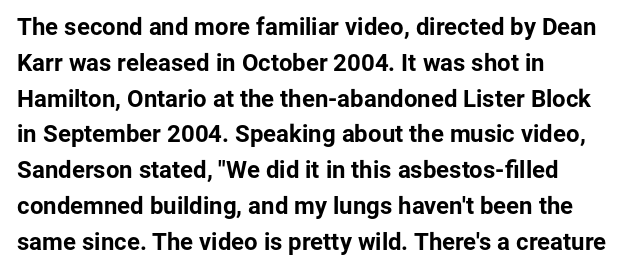
{"italic": "no", "bold": "yes", "underline": "no", "align": "left", "line_spacing": "normal", "line_spacing_ratio": 1.49, "letter_spacing": "normal", "letter_spacing_em": 0.0, "glyph_px": 24}
